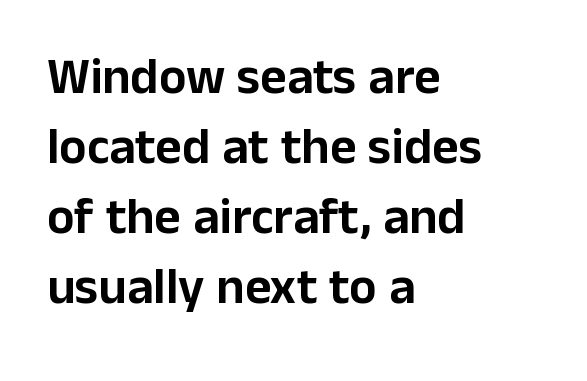
{"serif": "no", "italic": "no", "width": "normal", "stroke_contrast": "low", "x_height": "medium", "monospaced": "no", "underline": "no", "align": "left", "line_spacing": "normal", "line_spacing_ratio": 1.37, "letter_spacing": "normal", "letter_spacing_em": 0.0, "glyph_px": 51}
